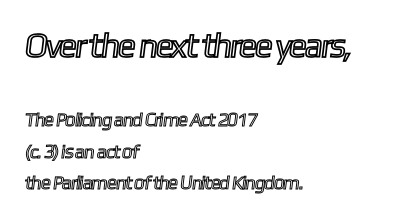
{"width": "condensed", "x_height": "medium", "monospaced": "no", "underline": "no", "align": "left", "line_spacing": "normal", "line_spacing_ratio": 1.65, "letter_spacing": "normal", "letter_spacing_em": 0.0, "larger_block": "first", "size_ratio": 1.79, "glyph_px": 34}
